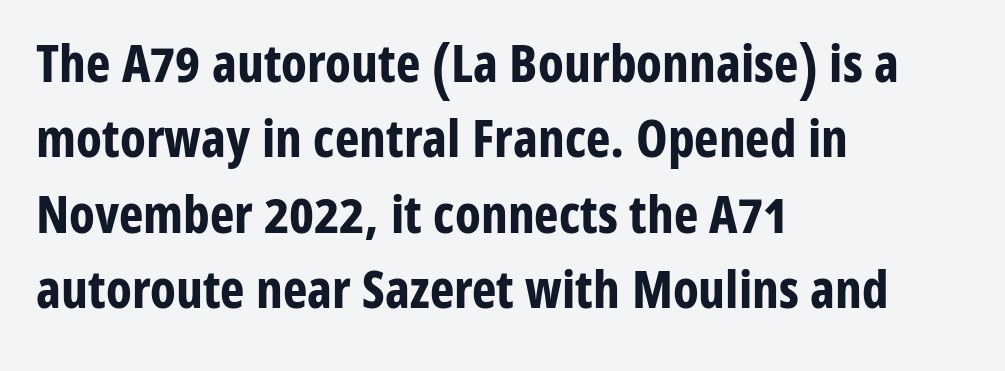
The image shows 52 px bold, condensed sans-serif type, upright; set left-aligned, normal line spacing (1.45x), normal letter spacing, not underlined; low stroke contrast and a medium x-height.
